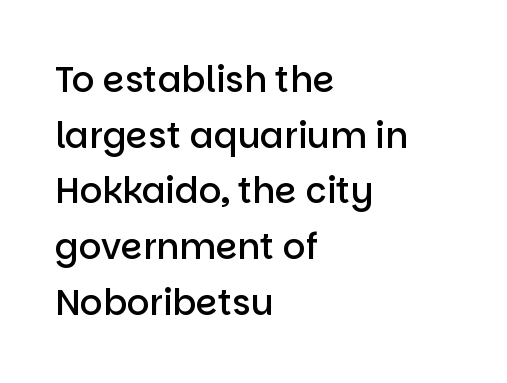
Tracking here is standard; glyphs follow each other at the usual distance. Looks like regular typesetting: each glyph gets only the width it needs. The lettering stays uniformly vertical, giving the passage a roman look. Is this a sans? Yes — the strokes have no serifs.
